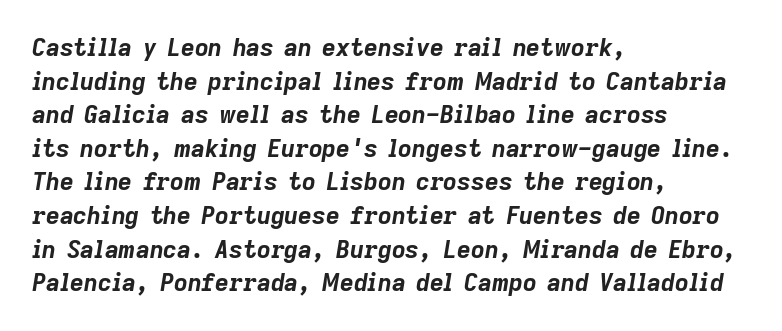
Summary of weight: heavy, a full bold. Does the leading feel generous? No, just average. The gap between lines stays unmarked. When letters slant like this, we call the style italic. Here the glyphs are tracked normally, forming tight word shapes. Typeset ragged right — the left edge is the straight one.
